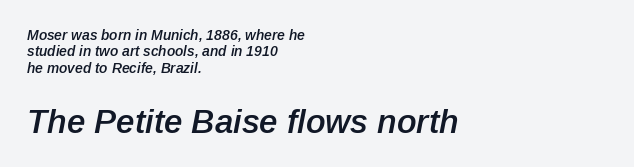
Q: Is the text bold? A: Semi-bold.
Q: Is the text italic (slanted)? A: Yes, it leans right by about 12 degrees.
Q: Is the text underlined? A: No.
Q: How is the paragraph aligned? A: Left-aligned.
Q: Is the spacing between letters normal or unusually wide? A: Normal.
Q: Which block of text is set in a larger size, the first (top) or the second (bottom)? A: The second (bottom) one.
Q: Width (condensed, normal, or wide)? A: Normal.
Q: Stroke contrast? A: Low.
Q: x-height? A: Medium.
Q: Monospaced? A: No.
